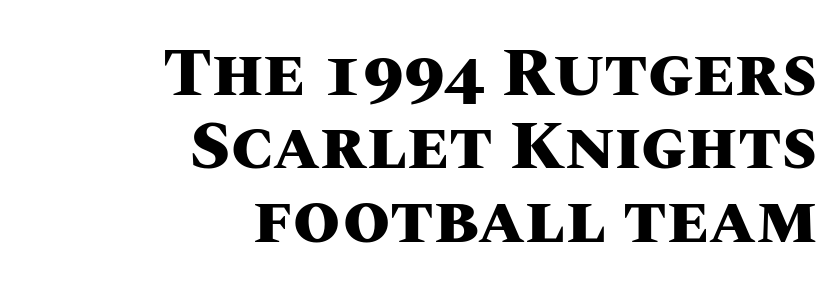
The image shows 68 px heavy type, upright; set right-aligned, tight line spacing (1.08x), normal letter spacing, not underlined; medium stroke contrast and a large x-height.
